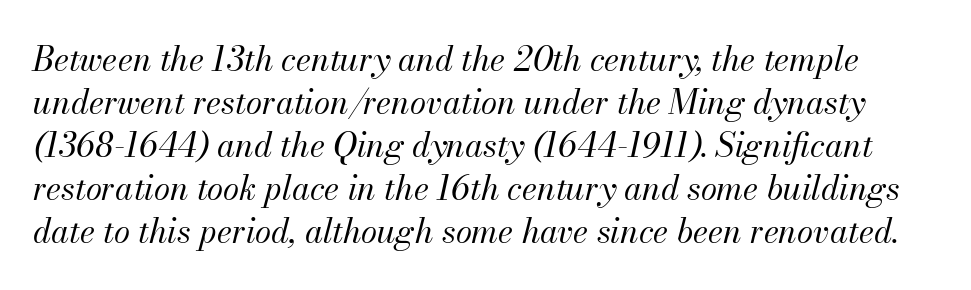
Q: Is the text bold? A: No.
Q: Is the text italic (slanted)? A: Yes, it leans right by about 13 degrees.
Q: Is the text underlined? A: No.
Q: Is the spacing between letters normal or unusually wide? A: Normal.
Q: Is the spacing between lines tight, normal or loose? A: Normal.
Q: Width (condensed, normal, or wide)? A: Normal.
Q: Stroke contrast? A: Medium.
Q: x-height? A: Small.
Q: Monospaced? A: No.
